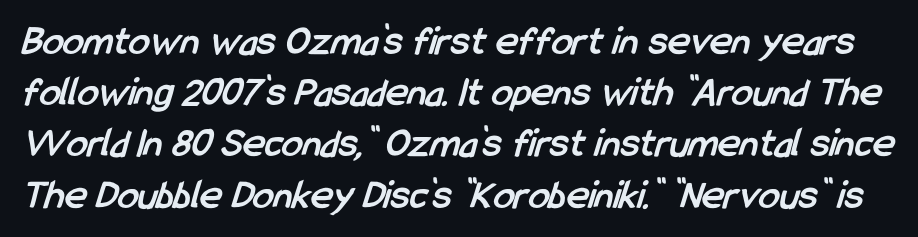
{"serif": "no", "bold": "yes", "weight": "semibold", "width": "condensed", "stroke_contrast": "low", "x_height": "medium", "monospaced": "no", "underline": "no", "line_spacing_ratio": 1.22, "letter_spacing": "normal", "letter_spacing_em": 0.0, "glyph_px": 42}
